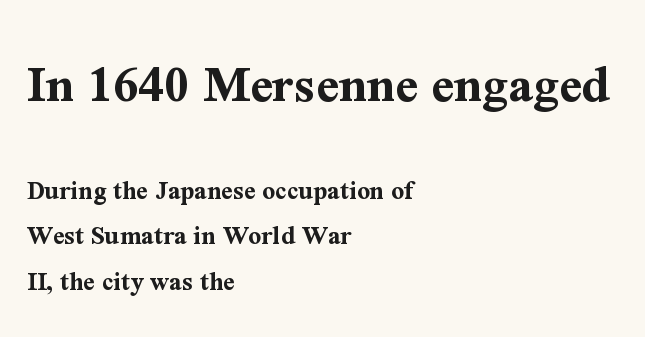
{"serif": "yes", "italic": "no", "bold": "yes", "weight": "bold", "width": "normal", "stroke_contrast": "medium", "x_height": "medium", "monospaced": "no", "underline": "no", "align": "left", "line_spacing": "normal", "line_spacing_ratio": 1.63, "letter_spacing": "normal", "letter_spacing_em": 0.0, "larger_block": "first", "size_ratio": 1.96, "glyph_px": 55}
